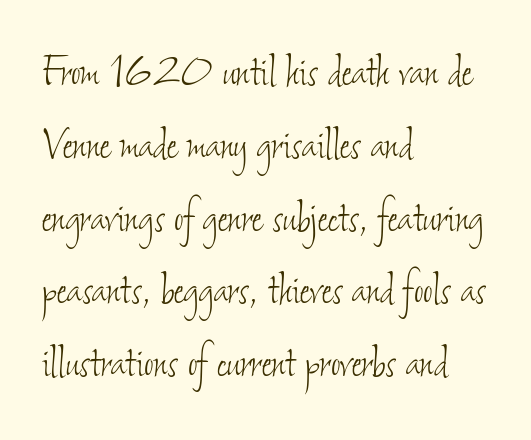
Nothing unusual about the tracking: characters are spaced as the font intends. The rendering uses a moderate line-height, typical for paragraphs. Plain, unruled lines of type. You could not count columns in this text — the font is proportionally spaced. This is not heavy type; no bold has been used.
